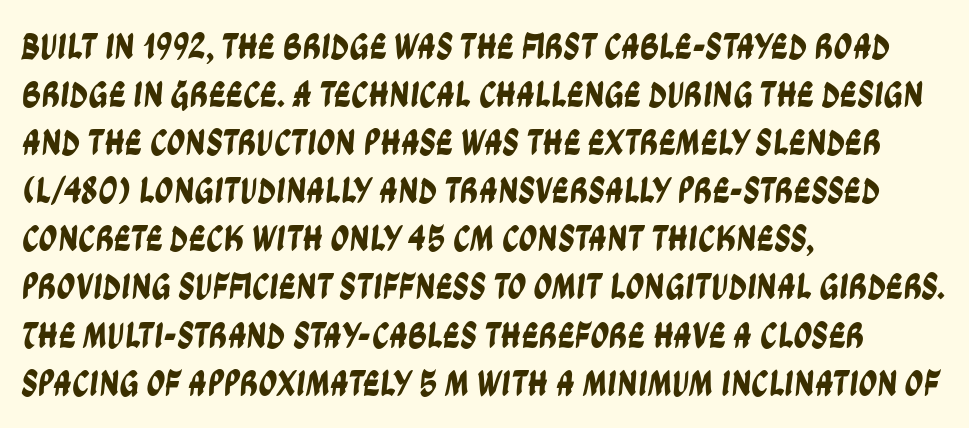
The image shows 37 px condensed sans-serif type; set left-aligned, normal line spacing (1.3x), normal letter spacing, not underlined; low stroke contrast and a large x-height.
